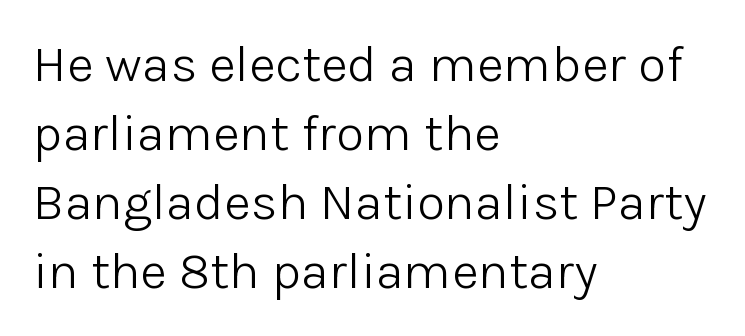
The rag falls on the right side of this text block. Short note: letters normally spaced. The rows are spaced the way most documents space them. Counters stay open thanks to moderate or lighter strokes.
